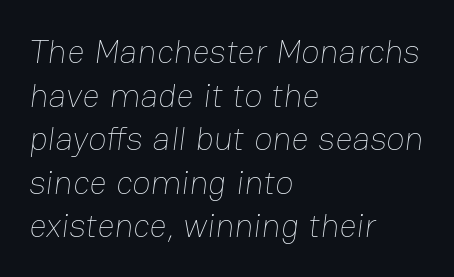
Q: Is the text bold? A: No.
Q: Is the text underlined? A: No.
Q: How is the paragraph aligned? A: Left-aligned.
Q: Is the spacing between letters normal or unusually wide? A: Normal.
Q: Is the spacing between lines tight, normal or loose? A: Normal.
Q: Width (condensed, normal, or wide)? A: Normal.
Q: Stroke contrast? A: Low.
Q: x-height? A: Medium.
Q: Monospaced? A: No.
